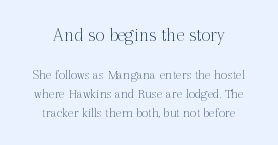
The image shows 20 px text type, upright; set centered, normal line spacing (1.36x), normal letter spacing, not underlined; the first (top) block is 1.43x larger.
